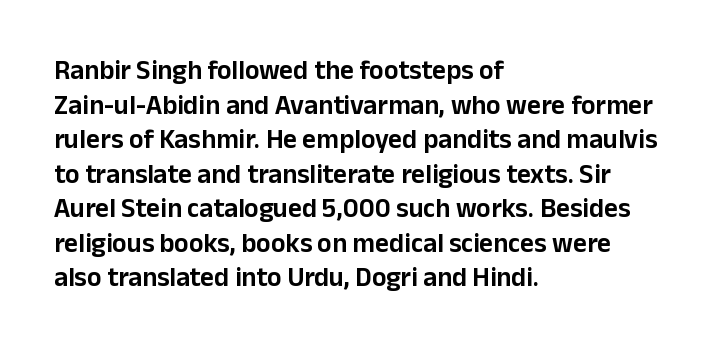
You could call the tracking neutral — neither tight nor loose. Interline gaps are of average width in this sample. The zone under the glyphs is completely vacant. A classic flush-left, rag-right setting is used for this passage. Style check: upright.
